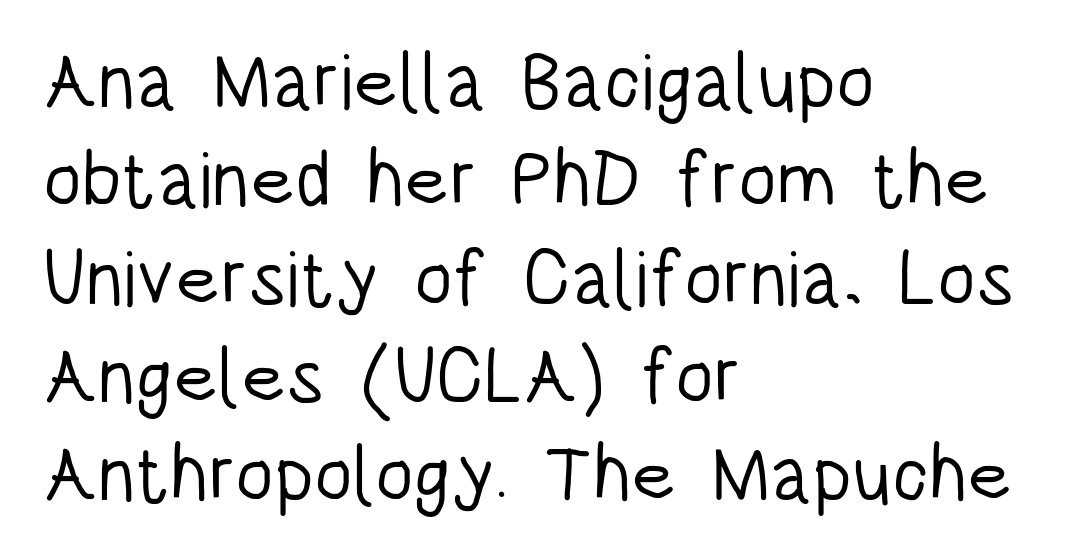
Q: Is the text bold? A: No.
Q: Is the text italic (slanted)? A: No, it is upright.
Q: Is the typeface a serif or a sans-serif typeface? A: Sans-serif.
Q: Is the text underlined? A: No.
Q: How is the paragraph aligned? A: Left-aligned.
Q: Is the spacing between letters normal or unusually wide? A: Normal.
Q: Is the spacing between lines tight, normal or loose? A: Normal.
Q: Width (condensed, normal, or wide)? A: Condensed.
Q: Stroke contrast? A: Low.
Q: x-height? A: Large.
Q: Monospaced? A: No.
